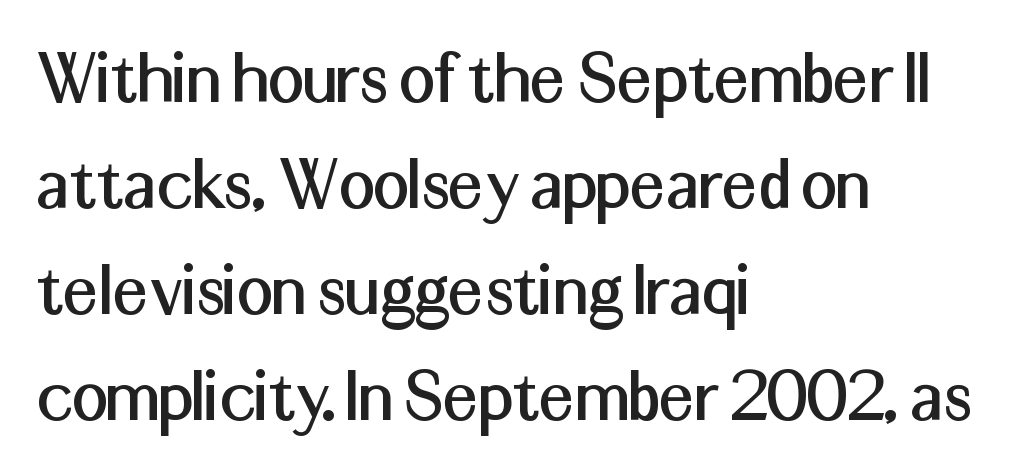
The image shows 79 px sans-serif type, upright; set left-aligned, normal line spacing (1.34x), normal letter spacing, not underlined; medium stroke contrast and a medium x-height.
